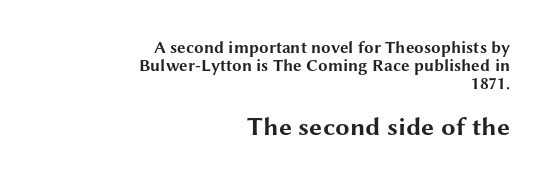
Designer's note — italics off, roman on. Whoever set this made the second block the dominant, larger element. Which margin do the lines hug? The right one — the left edge is uneven. Descenders hang freely into open space. Letter spacing: default.
